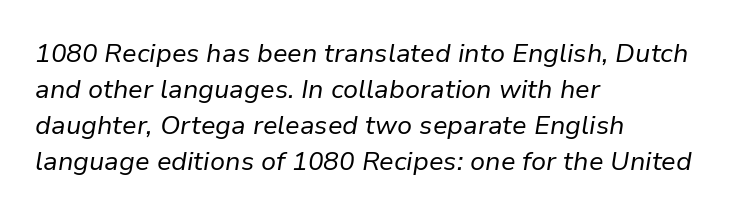
Q: Is the text bold? A: No.
Q: Is the text italic (slanted)? A: Yes, it leans right by about 9 degrees.
Q: Is the text underlined? A: No.
Q: How is the paragraph aligned? A: Left-aligned.
Q: Is the spacing between letters normal or unusually wide? A: Normal.
Q: Is the spacing between lines tight, normal or loose? A: Normal.
